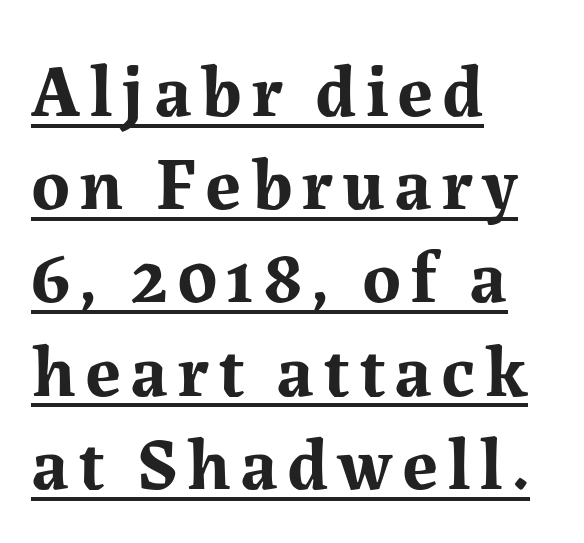
{"serif": "yes", "italic": "no", "bold": "yes", "weight": "bold", "width": "normal", "stroke_contrast": "medium", "x_height": "medium", "monospaced": "no", "underline": "yes", "align": "left", "line_spacing": "normal", "line_spacing_ratio": 1.26, "glyph_px": 74}
